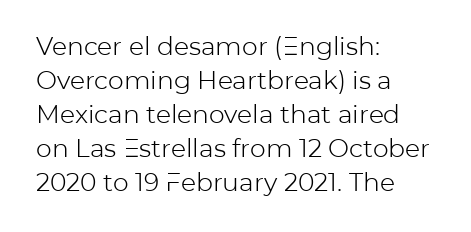
A normal amount of white space separates one row of letters from the next. Honestly, the letter spacing is just normal — you wouldn't notice it. The font's upright variant was chosen for this text. Is this a heavy cut? Hardly; it is regular or lighter. Caption: multi-line text, flush left, ragged right.
